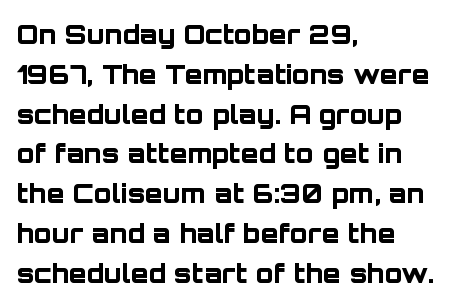
Q: Is the text bold? A: Yes.
Q: Is the text italic (slanted)? A: No, it is upright.
Q: Is the text underlined? A: No.
Q: How is the paragraph aligned? A: Left-aligned.
Q: Is the spacing between letters normal or unusually wide? A: Normal.
Q: Is the spacing between lines tight, normal or loose? A: Normal.
